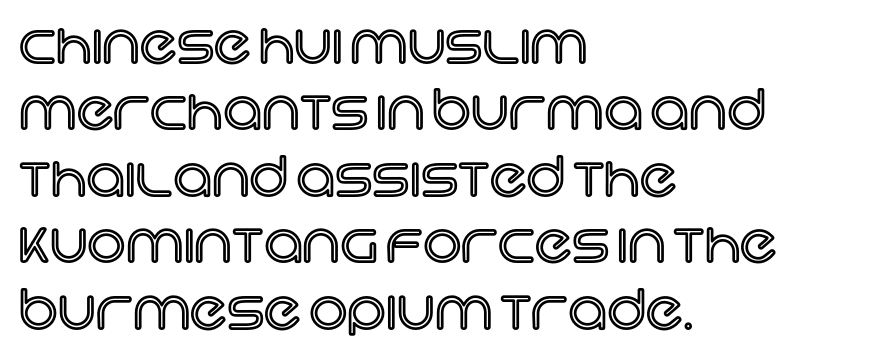
The image shows 54 px text type, upright; set left-aligned, line spacing 1.23x, normal letter spacing, not underlined; a large x-height.
